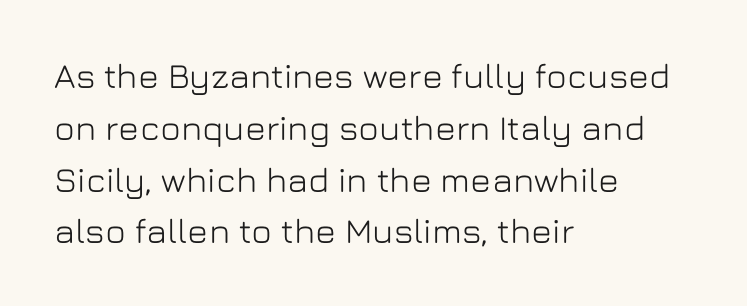
Q: Is the text italic (slanted)? A: No, it is upright.
Q: Is the typeface a serif or a sans-serif typeface? A: Sans-serif.
Q: Is the text underlined? A: No.
Q: How is the paragraph aligned? A: Left-aligned.
Q: Is the spacing between letters normal or unusually wide? A: Normal.
Q: Is the spacing between lines tight, normal or loose? A: Normal.
Q: Width (condensed, normal, or wide)? A: Normal.
Q: Stroke contrast? A: Low.
Q: x-height? A: Medium.
Q: Monospaced? A: No.
